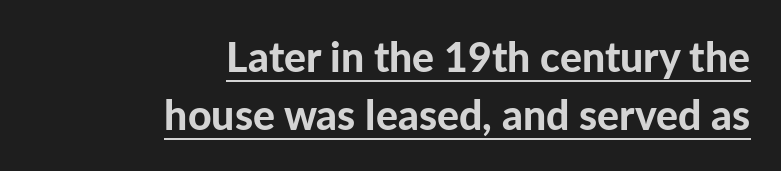
Q: Is the text bold? A: Yes.
Q: Is the text italic (slanted)? A: No, it is upright.
Q: Is the typeface a serif or a sans-serif typeface? A: Sans-serif.
Q: Is the text underlined? A: Yes.
Q: How is the paragraph aligned? A: Right-aligned.
Q: Is the spacing between letters normal or unusually wide? A: Normal.
Q: Is the spacing between lines tight, normal or loose? A: Normal.
Q: Width (condensed, normal, or wide)? A: Normal.
Q: Stroke contrast? A: Low.
Q: x-height? A: Medium.
Q: Monospaced? A: No.
